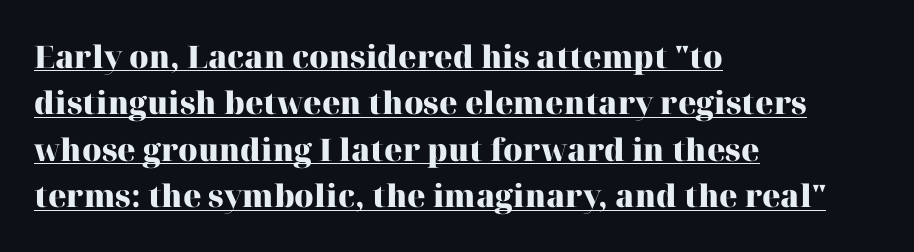
{"serif": "yes", "italic": "no", "bold": "yes", "weight": "heavy", "width": "normal", "stroke_contrast": "high", "x_height": "medium", "monospaced": "no", "underline": "yes", "align": "left", "line_spacing": "normal", "line_spacing_ratio": 1.5, "letter_spacing": "normal", "letter_spacing_em": 0.0, "glyph_px": 31}
